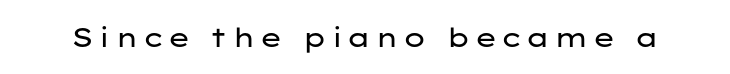
{"italic": "no", "bold": "no", "underline": "no", "glyph_px": 27}
